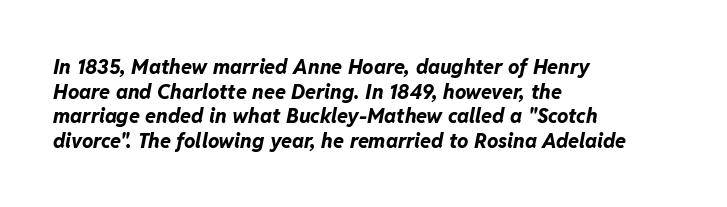
The passage shown is emphatically bold. The paragraph shown leans on its left margin. The lettering tilts uniformly, giving the passage an italic look. Tracking here is standard; glyphs follow each other at the usual distance.
